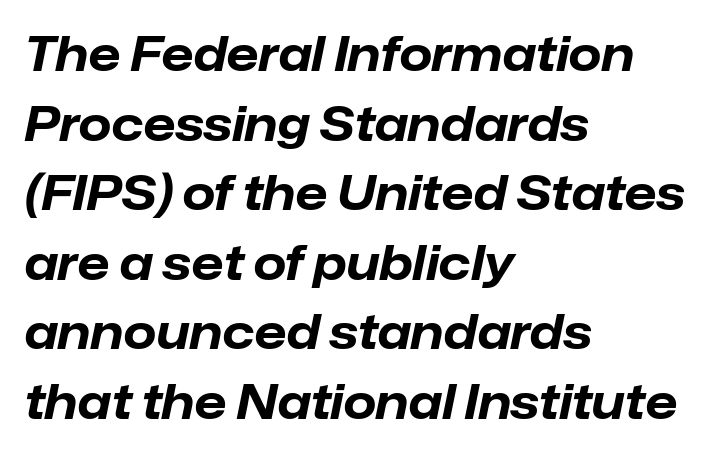
Spacing verdict: proportional, widths tailored to each character. Interline gaps are of average width in this sample. Honestly, the letter spacing is just normal — you wouldn't notice it. How heavy is the stroke? Heavy — this is a bold.
